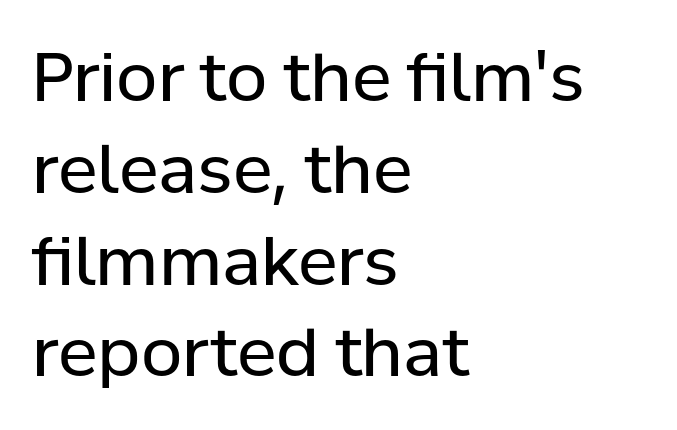
Q: Is the text bold? A: No.
Q: Is the text italic (slanted)? A: No, it is upright.
Q: Is the typeface a serif or a sans-serif typeface? A: Sans-serif.
Q: Is the text underlined? A: No.
Q: How is the paragraph aligned? A: Left-aligned.
Q: Is the spacing between letters normal or unusually wide? A: Normal.
Q: Is the spacing between lines tight, normal or loose? A: Normal.
Q: Width (condensed, normal, or wide)? A: Normal.
Q: Stroke contrast? A: Low.
Q: x-height? A: Medium.
Q: Monospaced? A: No.
